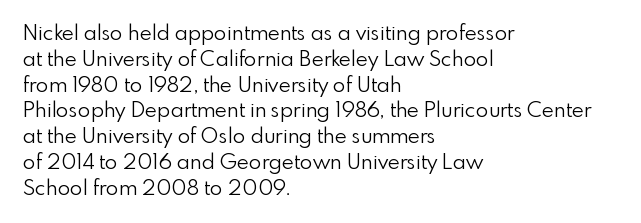
{"italic": "no", "bold": "no", "underline": "no", "align": "left", "line_spacing_ratio": 1.23, "letter_spacing": "normal", "letter_spacing_em": 0.0, "glyph_px": 21}
